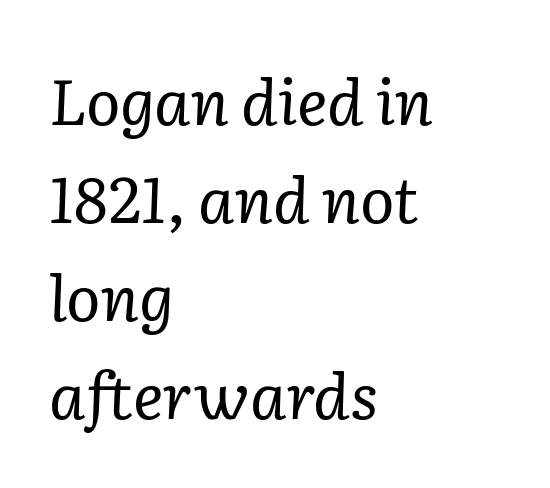
{"serif": "yes", "italic": "yes", "lean": "right", "slant_degrees": 2, "bold": "no", "weight": "regular", "width": "normal", "stroke_contrast": "low", "x_height": "medium", "monospaced": "no", "underline": "no", "align": "left", "line_spacing": "normal", "line_spacing_ratio": 1.53, "letter_spacing": "normal", "letter_spacing_em": 0.0, "glyph_px": 64}
